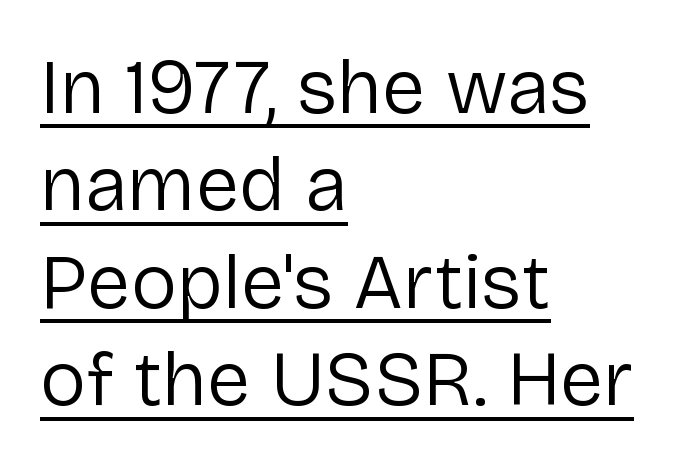
{"serif": "no", "italic": "no", "bold": "no", "weight": "regular", "width": "normal", "stroke_contrast": "low", "x_height": "medium", "monospaced": "no", "underline": "yes", "align": "left", "line_spacing": "normal", "line_spacing_ratio": 1.25, "letter_spacing": "normal", "letter_spacing_em": 0.0, "glyph_px": 78}
